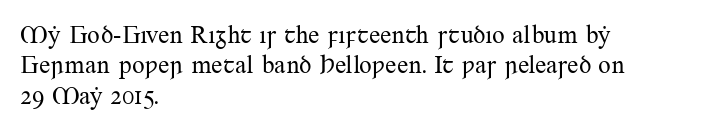
{"italic": "no", "bold": "no", "underline": "no", "align": "left", "line_spacing_ratio": 1.22, "letter_spacing": "normal", "letter_spacing_em": 0.0, "glyph_px": 25}
